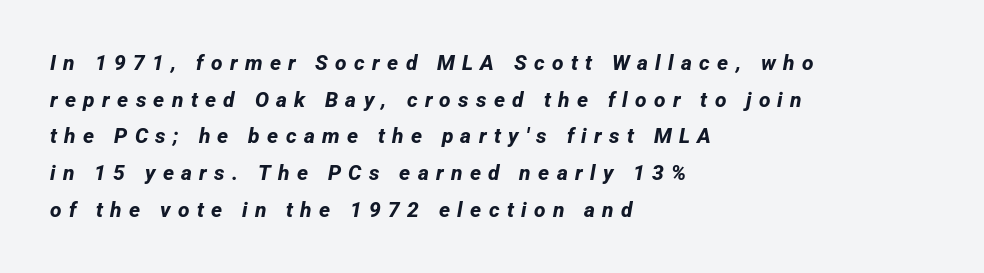
The image shows 21 px bold type; set left-aligned, line spacing 1.75x, unusually wide letter spacing (+0.35 em), not underlined.
